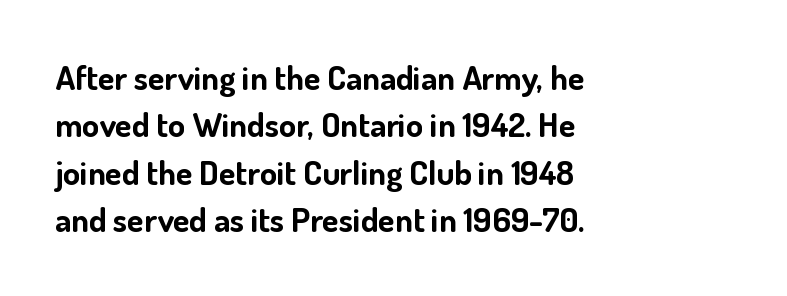
Q: Is the text bold? A: Yes.
Q: Is the text italic (slanted)? A: No, it is upright.
Q: Is the typeface a serif or a sans-serif typeface? A: Sans-serif.
Q: Is the text underlined? A: No.
Q: How is the paragraph aligned? A: Left-aligned.
Q: Is the spacing between letters normal or unusually wide? A: Normal.
Q: Is the spacing between lines tight, normal or loose? A: Normal.
Q: Width (condensed, normal, or wide)? A: Normal.
Q: Stroke contrast? A: Low.
Q: x-height? A: Small.
Q: Monospaced? A: No.
